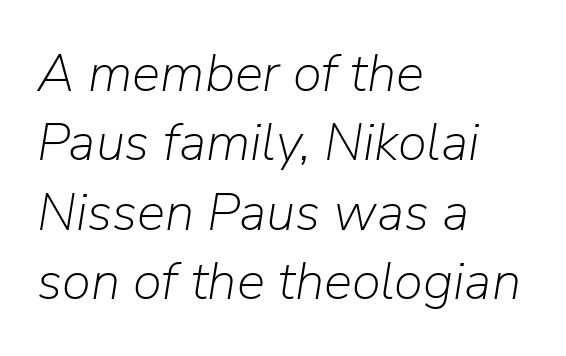
Q: Is the text bold? A: No.
Q: Is the text italic (slanted)? A: Yes, it leans right by about 9 degrees.
Q: Is the text underlined? A: No.
Q: How is the paragraph aligned? A: Left-aligned.
Q: Is the spacing between letters normal or unusually wide? A: Normal.
Q: Is the spacing between lines tight, normal or loose? A: Normal.
Q: Width (condensed, normal, or wide)? A: Normal.
Q: Stroke contrast? A: Low.
Q: x-height? A: Medium.
Q: Monospaced? A: No.
